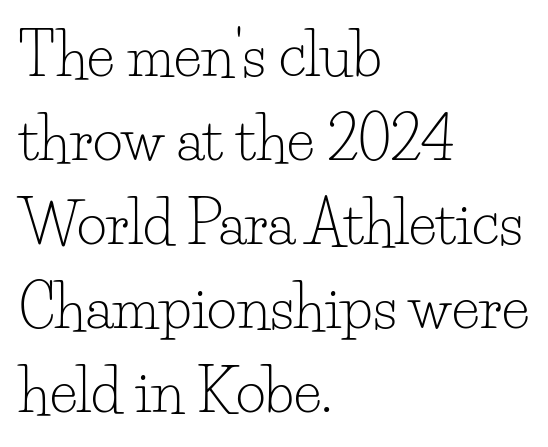
The image shows 58 px light serif type, upright; set left-aligned, normal line spacing (1.45x), normal letter spacing, not underlined; low stroke contrast and a small x-height.
